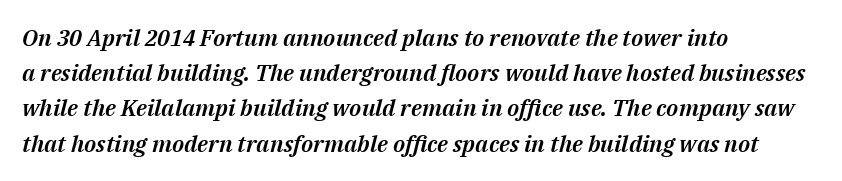
{"italic": "yes", "lean": "right", "slant_degrees": 14, "underline": "no", "align": "left", "line_spacing": "normal", "line_spacing_ratio": 1.53, "letter_spacing": "normal", "letter_spacing_em": 0.0, "glyph_px": 23}
